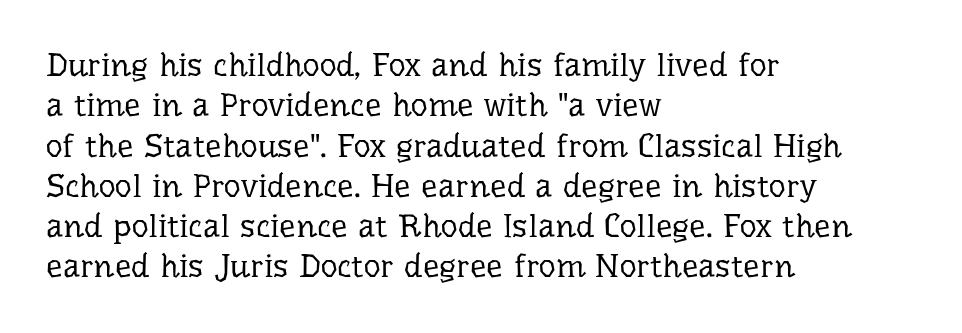
{"serif": "yes", "italic": "no", "bold": "no", "weight": "regular", "width": "normal", "stroke_contrast": "low", "x_height": "medium", "monospaced": "no", "underline": "no", "align": "left", "line_spacing_ratio": 1.22, "letter_spacing": "normal", "letter_spacing_em": 0.0, "glyph_px": 33}
